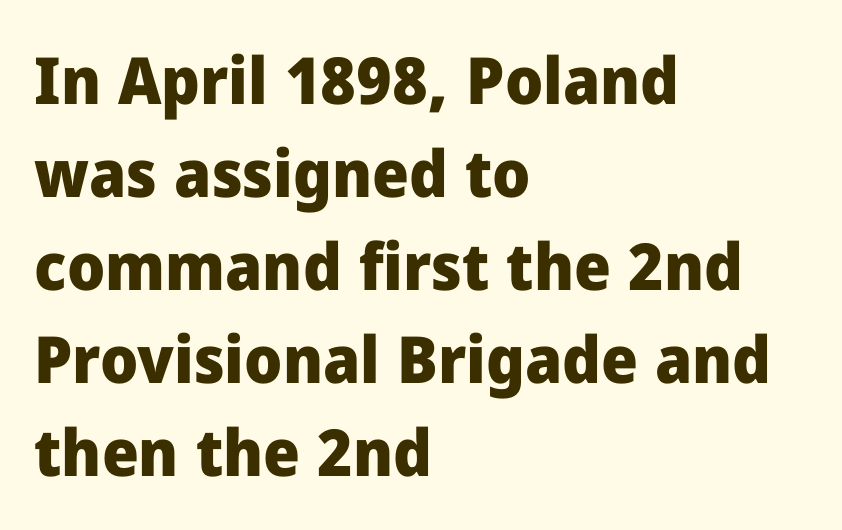
The letters stand upright; this is a roman face. The space beneath each line is pristine and unruled. Note the varied advance widths — an 'i' is clearly narrower than an 'm'. Default kerning and tracking; the words read as compact shapes. Heft: maximum for text — a bold.
